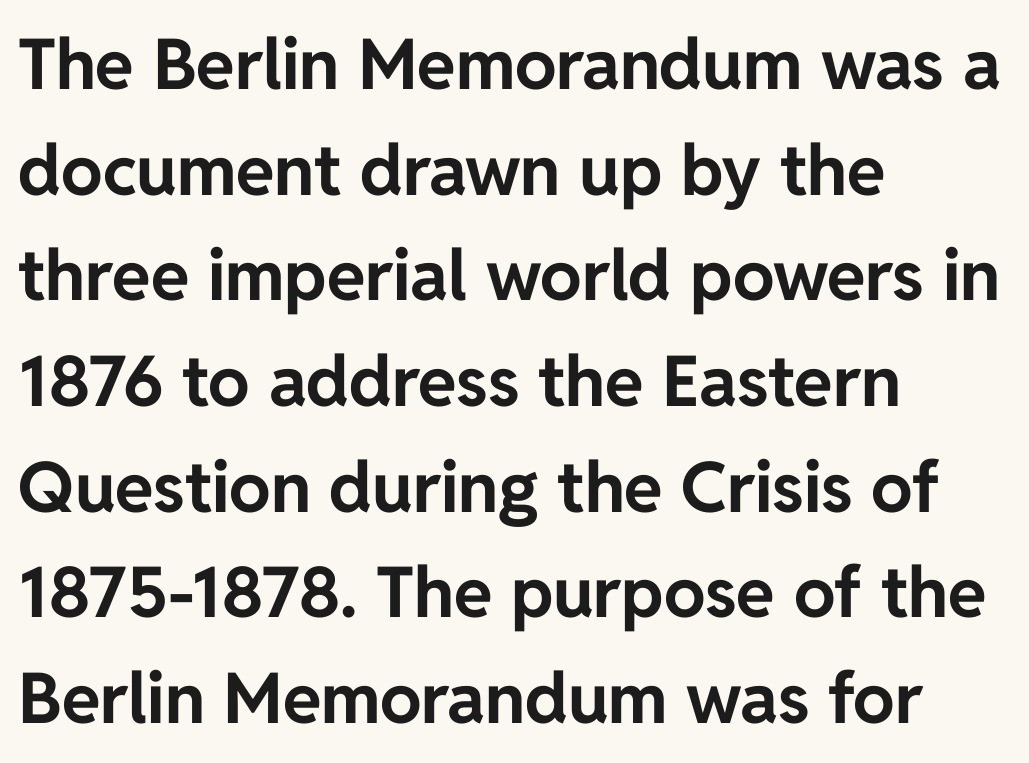
{"serif": "no", "italic": "no", "bold": "yes", "weight": "bold", "width": "normal", "stroke_contrast": "low", "x_height": "medium", "monospaced": "no", "underline": "no", "align": "left", "line_spacing": "normal", "line_spacing_ratio": 1.51, "letter_spacing": "normal", "letter_spacing_em": 0.0, "glyph_px": 70}
